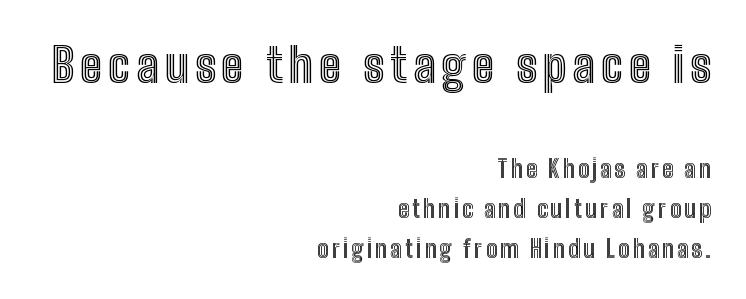
Q: Is the text italic (slanted)? A: No, it is upright.
Q: Is the text underlined? A: No.
Q: How is the paragraph aligned? A: Right-aligned.
Q: Is the spacing between lines tight, normal or loose? A: Normal.
Q: Which block of text is set in a larger size, the first (top) or the second (bottom)? A: The first (top) one.
Q: Width (condensed, normal, or wide)? A: Condensed.
Q: x-height? A: Medium.
Q: Monospaced? A: No.
